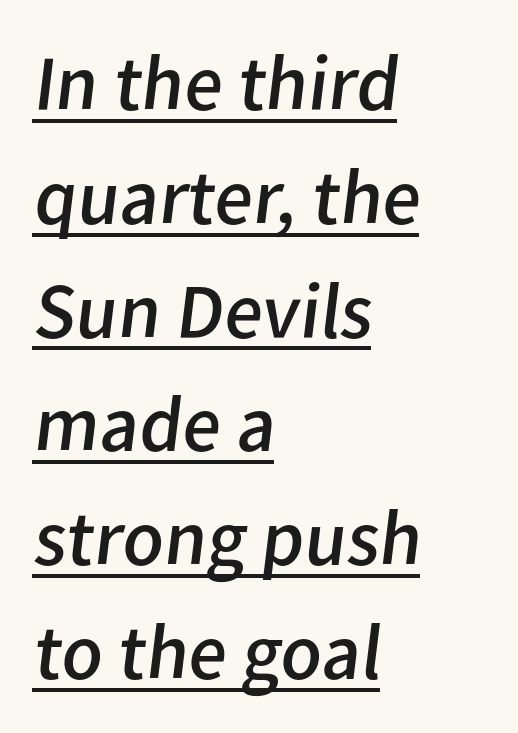
Beneath each row of characters lies a ruled line. Nothing unusual about the tracking: characters are spaced as the font intends. The compositor pushed each line to the left boundary. Does the type have serifs? No, each stem ends abruptly. Think of a printed novel: that variable character pitch is what you see here. No extra ink here — the face is not bold.
